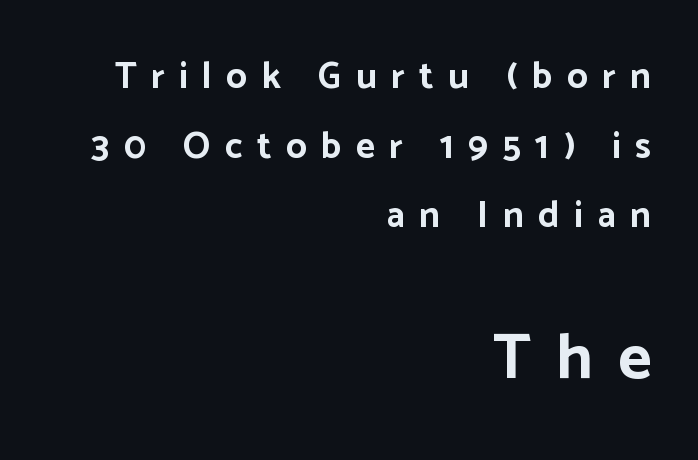
Q: Is the text bold? A: Yes.
Q: Is the text italic (slanted)? A: No, it is upright.
Q: Is the typeface a serif or a sans-serif typeface? A: Sans-serif.
Q: Is the text underlined? A: No.
Q: How is the paragraph aligned? A: Right-aligned.
Q: Is the spacing between letters normal or unusually wide? A: Unusually wide.
Q: Which block of text is set in a larger size, the first (top) or the second (bottom)? A: The second (bottom) one.
Q: Width (condensed, normal, or wide)? A: Normal.
Q: Stroke contrast? A: Low.
Q: x-height? A: Medium.
Q: Monospaced? A: No.
